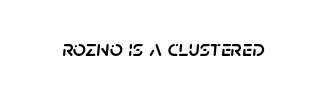
Q: Is the text italic (slanted)? A: Yes, it leans right by about 5 degrees.
Q: Is the text underlined? A: No.
Q: Is the spacing between letters normal or unusually wide? A: Normal.
